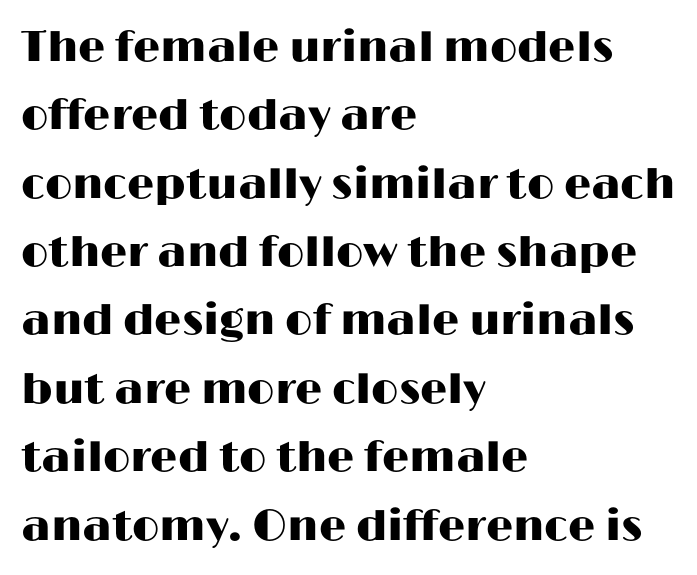
Q: Is the text italic (slanted)? A: No, it is upright.
Q: Is the typeface a serif or a sans-serif typeface? A: Sans-serif.
Q: Is the text underlined? A: No.
Q: How is the paragraph aligned? A: Left-aligned.
Q: Is the spacing between letters normal or unusually wide? A: Normal.
Q: Is the spacing between lines tight, normal or loose? A: Normal.
Q: Width (condensed, normal, or wide)? A: Wide.
Q: Stroke contrast? A: High.
Q: x-height? A: Medium.
Q: Monospaced? A: No.
